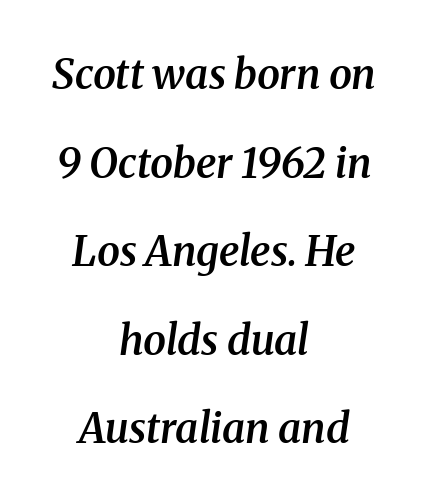
{"serif": "yes", "italic": "yes", "lean": "right", "slant_degrees": 8, "bold": "semi", "weight": "semibold", "width": "normal", "stroke_contrast": "medium", "x_height": "medium", "monospaced": "no", "underline": "no", "align": "center", "line_spacing": "loose", "line_spacing_ratio": 2.16, "letter_spacing": "normal", "letter_spacing_em": 0.0, "glyph_px": 41}
